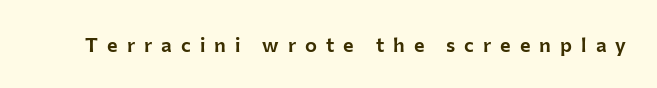
Q: Is the text italic (slanted)? A: No, it is upright.
Q: Is the text underlined? A: No.
Q: Is the spacing between letters normal or unusually wide? A: Unusually wide.
